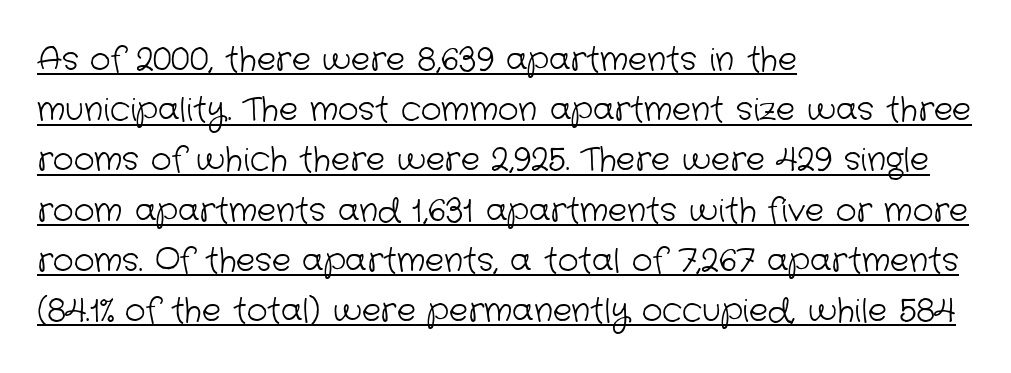
{"serif": "no", "bold": "no", "weight": "light", "width": "normal", "stroke_contrast": "low", "x_height": "medium", "monospaced": "no", "underline": "yes", "align": "left", "line_spacing": "normal", "line_spacing_ratio": 1.57, "letter_spacing": "normal", "letter_spacing_em": 0.0, "glyph_px": 32}
